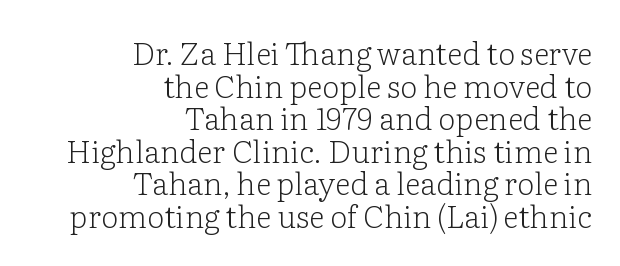
The image shows 31 px light serif type, upright; set right-aligned, tight line spacing (1.05x), normal letter spacing, not underlined; low stroke contrast and a medium x-height.
